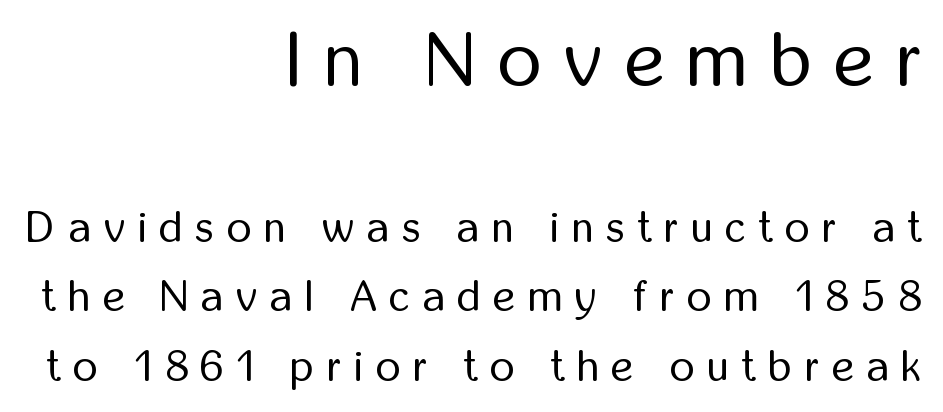
Q: Is the text bold? A: No.
Q: Is the text italic (slanted)? A: No, it is upright.
Q: Is the typeface a serif or a sans-serif typeface? A: Sans-serif.
Q: Is the text underlined? A: No.
Q: How is the paragraph aligned? A: Right-aligned.
Q: Is the spacing between letters normal or unusually wide? A: Unusually wide.
Q: Is the spacing between lines tight, normal or loose? A: Normal.
Q: Which block of text is set in a larger size, the first (top) or the second (bottom)? A: The first (top) one.
Q: Width (condensed, normal, or wide)? A: Condensed.
Q: Stroke contrast? A: Low.
Q: x-height? A: Medium.
Q: Monospaced? A: No.
